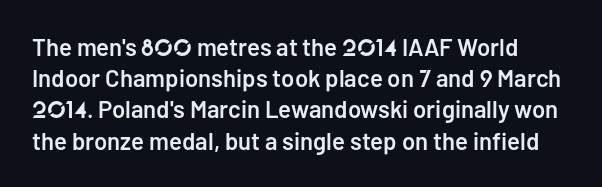
Check the space under the baseline: it is left empty. The axis of the letterforms is exactly vertical. Summary of weight: moderately heavy, a semibold. Short note: letters normally spaced.
